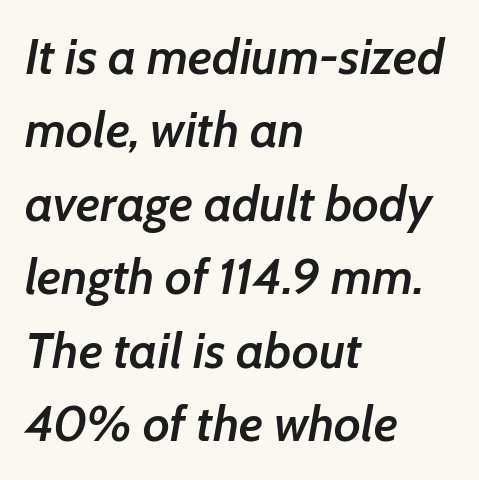
Q: Is the text bold? A: Semi-bold.
Q: Is the text italic (slanted)? A: Yes, it leans right by about 7 degrees.
Q: Is the text underlined? A: No.
Q: How is the paragraph aligned? A: Left-aligned.
Q: Is the spacing between letters normal or unusually wide? A: Normal.
Q: Is the spacing between lines tight, normal or loose? A: Normal.
Q: Width (condensed, normal, or wide)? A: Normal.
Q: Stroke contrast? A: Low.
Q: x-height? A: Medium.
Q: Monospaced? A: No.
